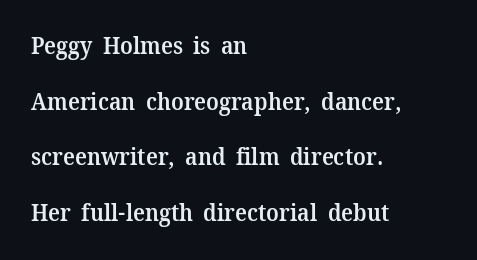
It's the straight-up-and-down kind of type. This sample trades compactness for vertical openness between lines. Spacing between characters is what you'd get straight out of the box. Only glyphs here, with clear space below each row. The setting favours the left margin, as ordinary paragraphs usually do.
